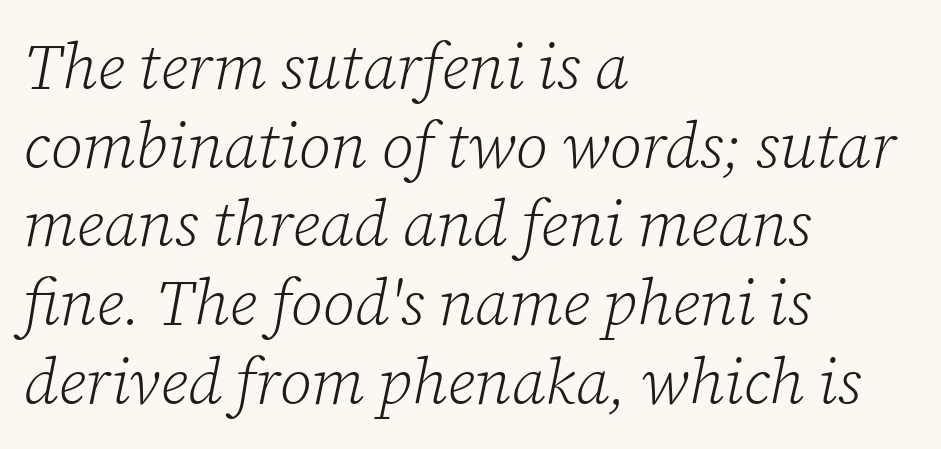
Think of a printed novel: that variable character pitch is what you see here. Words appear dense and cohesive because spacing is normal. The characters are drawn with everyday or finer stroke widths. Small tapered or slab feet sit at the stroke ends, so this counts as serif. This block has exactly the height ordinary leading produces. The specimen reads as italic at a glance.
